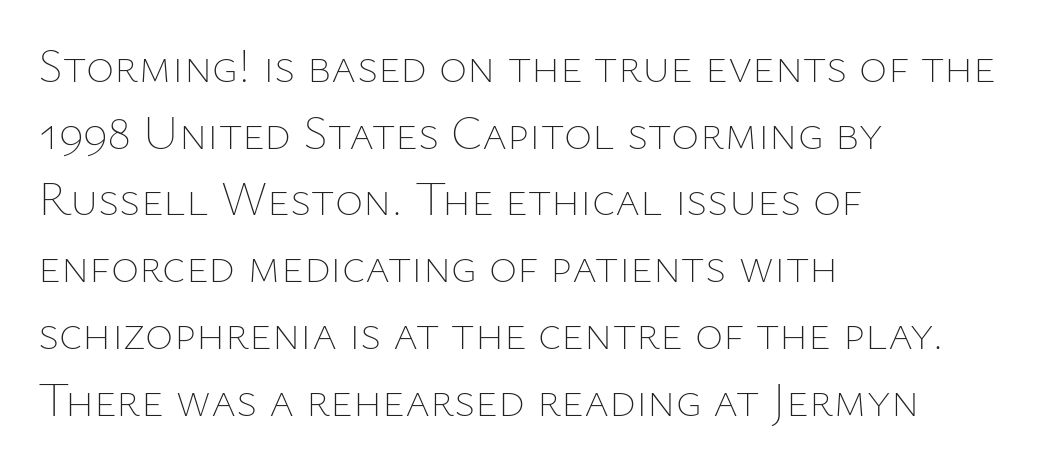
Q: Is the text bold? A: No.
Q: Is the text italic (slanted)? A: No, it is upright.
Q: Is the text underlined? A: No.
Q: How is the paragraph aligned? A: Left-aligned.
Q: Is the spacing between letters normal or unusually wide? A: Normal.
Q: Is the spacing between lines tight, normal or loose? A: Normal.
Q: Width (condensed, normal, or wide)? A: Normal.
Q: Stroke contrast? A: Low.
Q: x-height? A: Medium.
Q: Monospaced? A: No.
